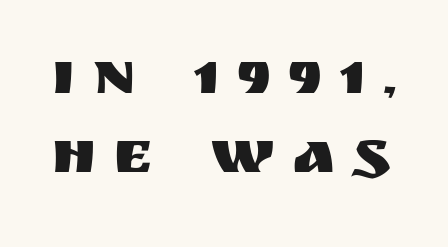
{"serif": "no", "italic": "no", "width": "normal", "stroke_contrast": "medium", "x_height": "large", "monospaced": "no", "underline": "no", "line_spacing": "normal", "line_spacing_ratio": 1.31, "letter_spacing": "wide", "letter_spacing_em": 0.3, "glyph_px": 60}
